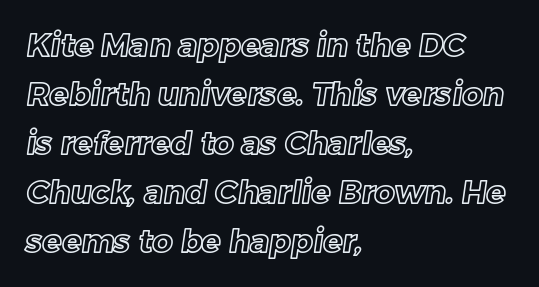
Q: Is the text underlined? A: No.
Q: How is the paragraph aligned? A: Left-aligned.
Q: Is the spacing between letters normal or unusually wide? A: Normal.
Q: Is the spacing between lines tight, normal or loose? A: Normal.
Q: Width (condensed, normal, or wide)? A: Normal.
Q: x-height? A: Medium.
Q: Monospaced? A: No.
